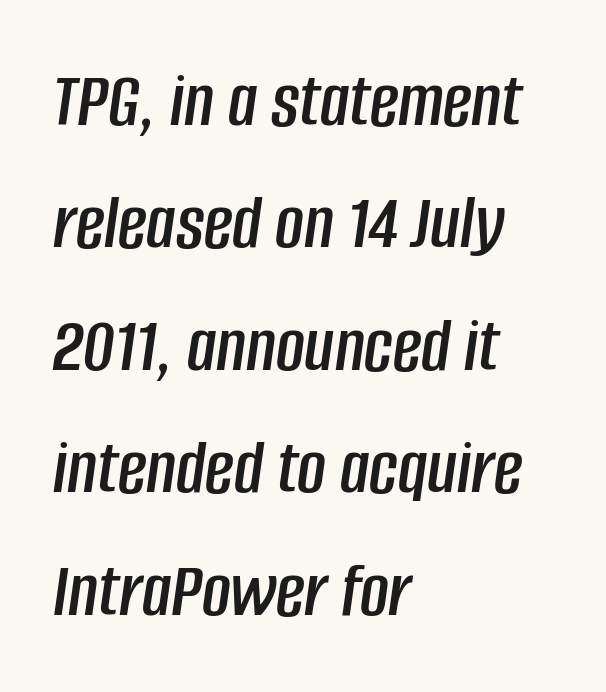
{"italic": "yes", "lean": "right", "slant_degrees": 8, "width": "condensed", "stroke_contrast": "low", "x_height": "large", "monospaced": "no", "underline": "no", "align": "left", "line_spacing": "normal", "line_spacing_ratio": 1.55, "letter_spacing": "normal", "letter_spacing_em": 0.0, "glyph_px": 79}
